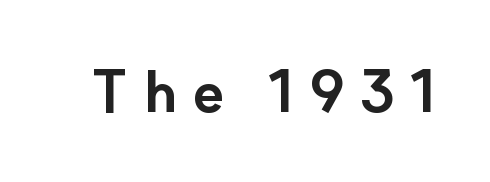
The image shows 58 px bold sans-serif type, upright; set unusually wide letter spacing (+0.25 em), not underlined; low stroke contrast and a small x-height.
